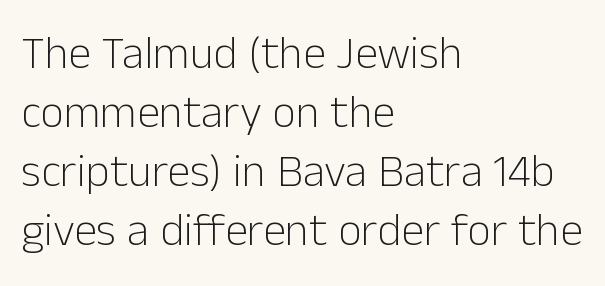
Words float on clear page, feet unadorned. This sample is left-justified, so line endings fall wherever the words run out. Stems here are at most as thick as an everyday book face. Here the designer chose a conventional face with non-uniform glyph widths. These lines keep a tight, regular rhythm from letter to letter.
